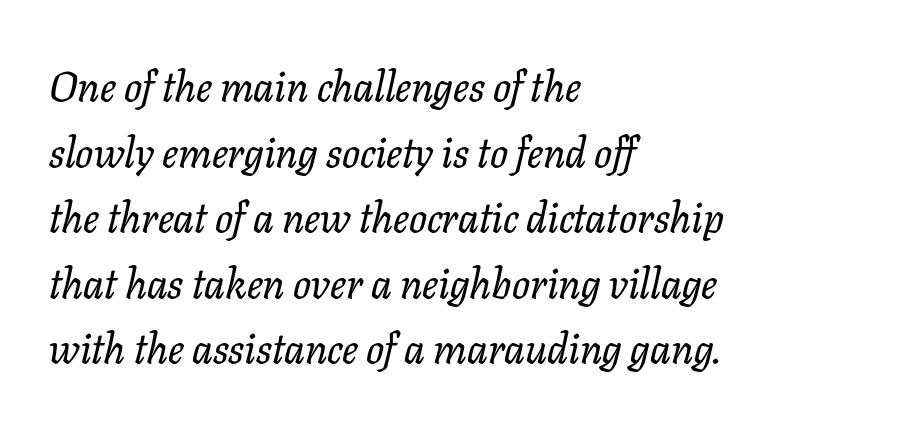
Q: Is the text italic (slanted)? A: Yes, it leans right by about 11 degrees.
Q: Is the typeface a serif or a sans-serif typeface? A: Serif.
Q: Is the text underlined? A: No.
Q: How is the paragraph aligned? A: Left-aligned.
Q: Is the spacing between letters normal or unusually wide? A: Normal.
Q: Is the spacing between lines tight, normal or loose? A: Normal.
Q: Width (condensed, normal, or wide)? A: Normal.
Q: Stroke contrast? A: Low.
Q: x-height? A: Medium.
Q: Monospaced? A: No.
